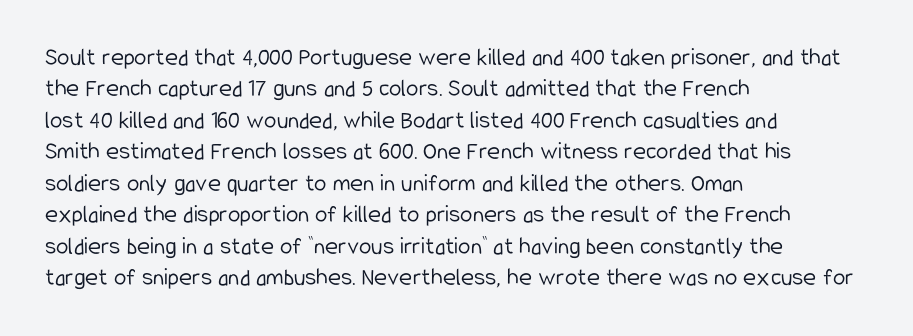
Q: Is the text bold? A: No.
Q: Is the text italic (slanted)? A: No, it is upright.
Q: Is the text underlined? A: No.
Q: How is the paragraph aligned? A: Left-aligned.
Q: Is the spacing between letters normal or unusually wide? A: Normal.
Q: Is the spacing between lines tight, normal or loose? A: Normal.
